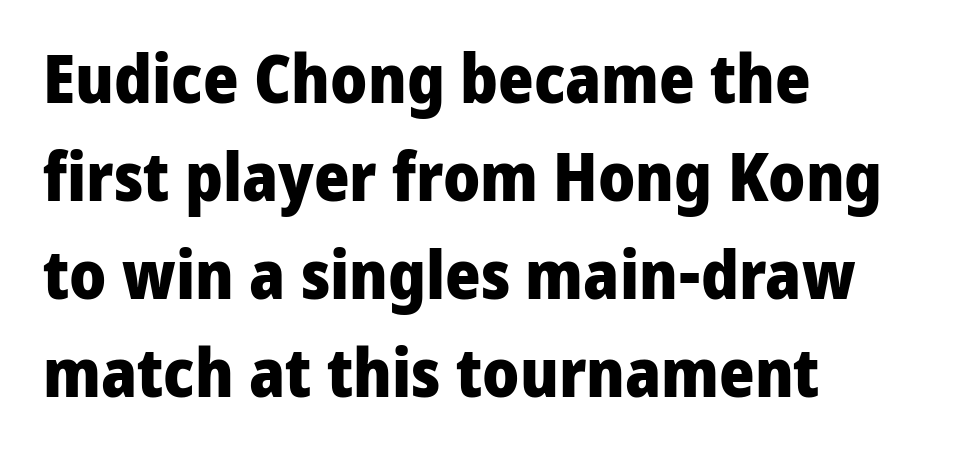
Q: Is the text bold? A: Yes.
Q: Is the text italic (slanted)? A: No, it is upright.
Q: Is the typeface a serif or a sans-serif typeface? A: Sans-serif.
Q: Is the text underlined? A: No.
Q: How is the paragraph aligned? A: Left-aligned.
Q: Is the spacing between letters normal or unusually wide? A: Normal.
Q: Is the spacing between lines tight, normal or loose? A: Normal.
Q: Width (condensed, normal, or wide)? A: Normal.
Q: Stroke contrast? A: Low.
Q: x-height? A: Medium.
Q: Monospaced? A: No.
